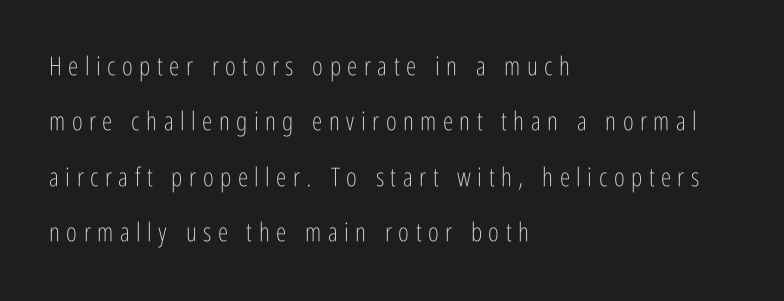
The weight would be labelled regular, book, light, or lighter still. Just letters on the line, the space beneath them empty. The lines in this sample share a left origin and differ only in where they stop. The passage shown stacks its lines with a broad gap.
